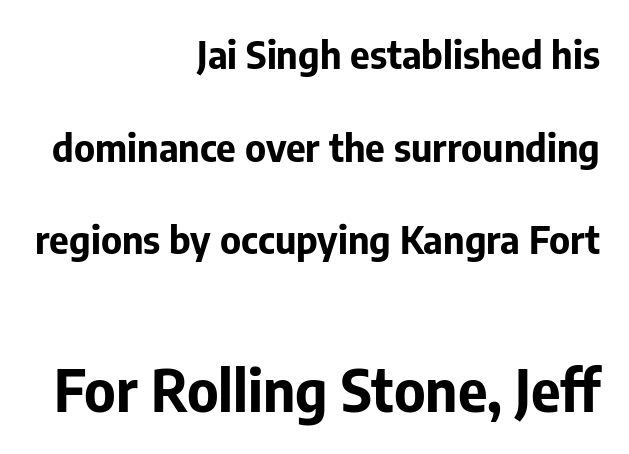
{"serif": "no", "italic": "no", "bold": "yes", "weight": "bold", "width": "normal", "stroke_contrast": "low", "x_height": "medium", "monospaced": "no", "underline": "no", "align": "right", "line_spacing": "loose", "line_spacing_ratio": 2.44, "letter_spacing": "normal", "letter_spacing_em": 0.0, "larger_block": "second", "size_ratio": 1.5, "glyph_px": 57}
